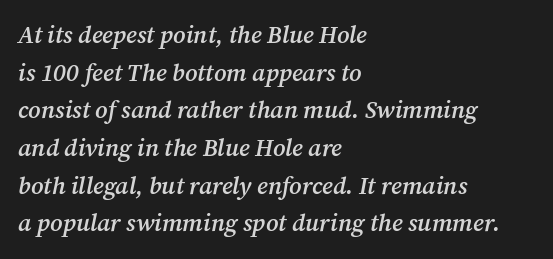
{"italic": "yes", "lean": "right", "slant_degrees": 12, "bold": "semi", "underline": "no", "align": "left", "line_spacing": "normal", "line_spacing_ratio": 1.57, "letter_spacing": "normal", "letter_spacing_em": 0.0, "glyph_px": 24}
